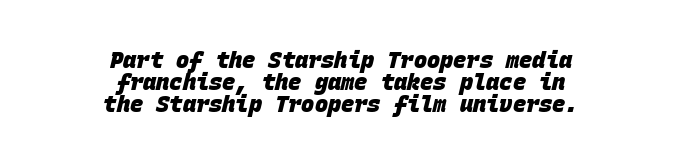
The image shows 22 px bold type; set centered, tight line spacing (0.99x), normal letter spacing, not underlined.
